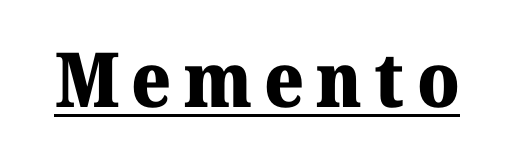
The image shows 76 px heavy serif type, upright; set underlined; medium stroke contrast and a medium x-height.
